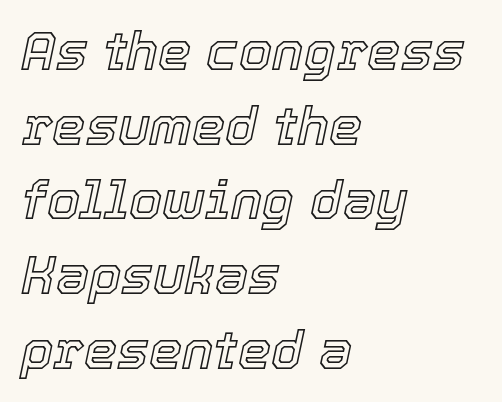
Posture: slanted. The face used here is rendered with its standard letterfit. The rag falls on the right side of this text block. You could not count columns in this text — the font is proportionally spaced. Rows of type keep a routine distance in the vertical direction. Each row of text sits above clean, open space.
